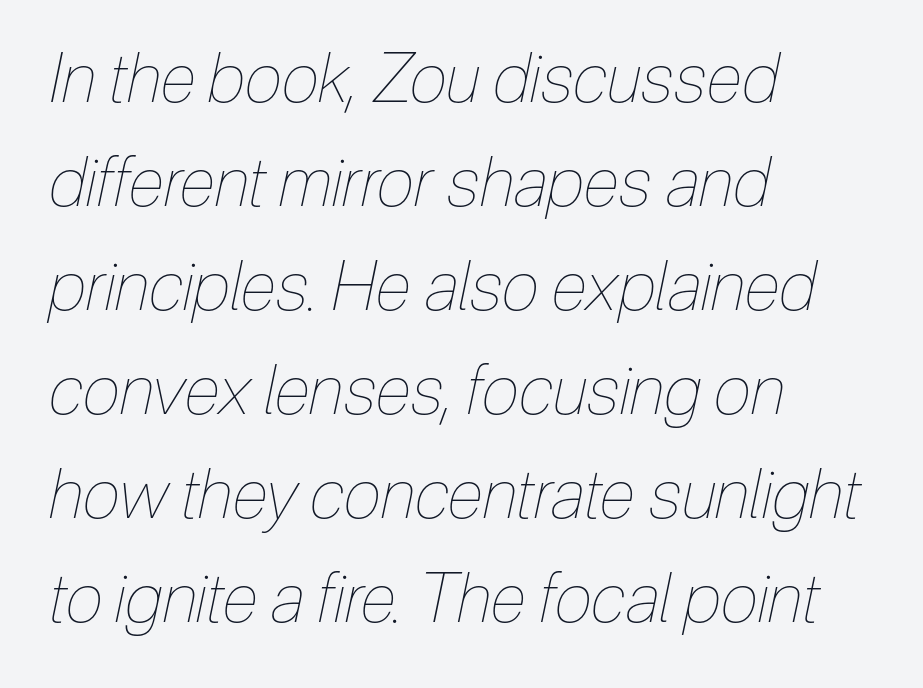
The font sits on the lighter half of the weight spectrum, regular included. The letters sit at their default tracking, neither squeezed nor spread. The lines in this sample share a left origin and differ only in where they stop. The specimen reads as italic at a glance. A bare baseline throughout the passage.
